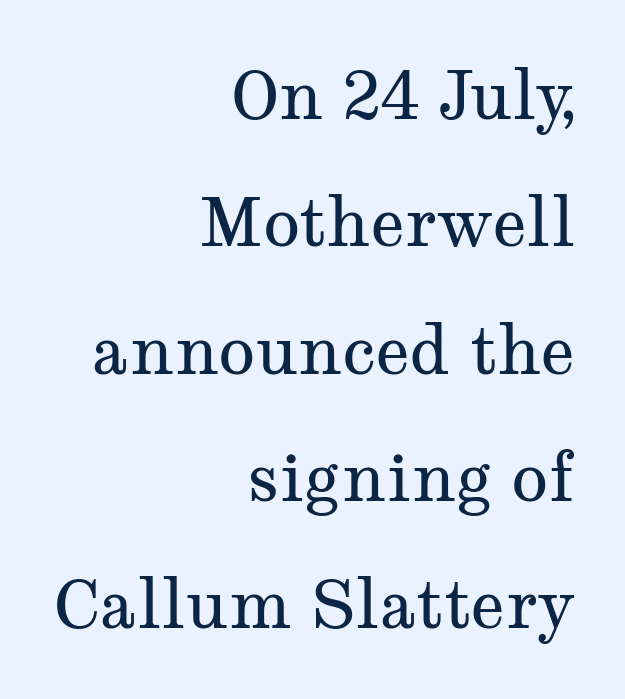
{"serif": "yes", "italic": "no", "bold": "no", "weight": "regular", "width": "wide", "stroke_contrast": "medium", "x_height": "medium", "monospaced": "no", "underline": "no", "align": "right", "line_spacing": "loose", "line_spacing_ratio": 1.9, "letter_spacing": "normal", "letter_spacing_em": 0.0, "glyph_px": 67}
